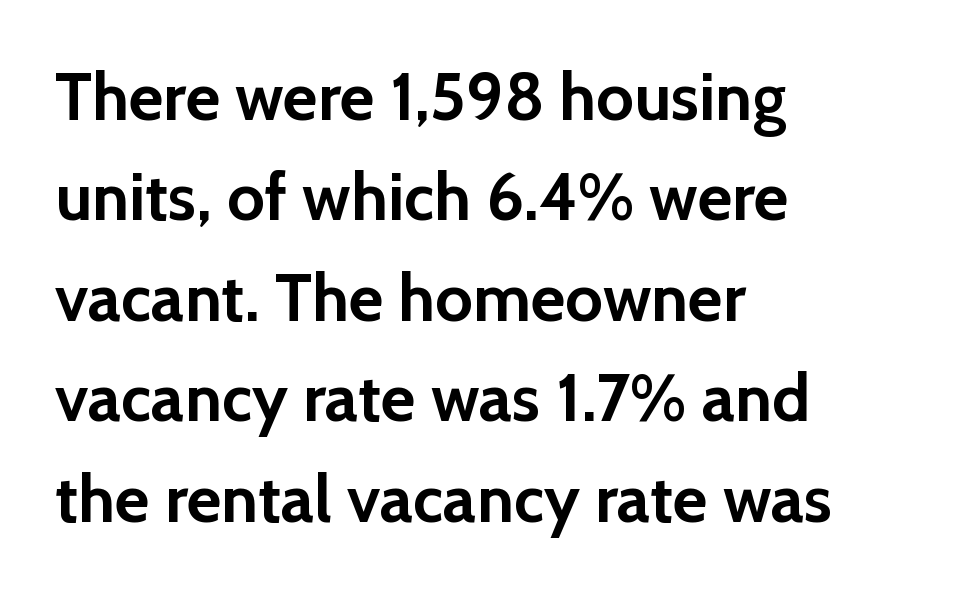
{"serif": "no", "italic": "no", "bold": "yes", "weight": "semibold", "width": "normal", "x_height": "medium", "monospaced": "no", "underline": "no", "align": "left", "line_spacing": "normal", "line_spacing_ratio": 1.5, "letter_spacing": "normal", "letter_spacing_em": 0.0, "glyph_px": 67}
